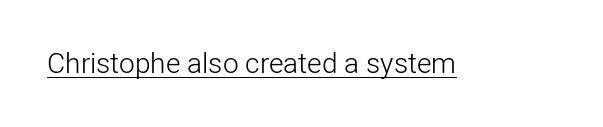
Q: Is the text bold? A: No.
Q: Is the text italic (slanted)? A: No, it is upright.
Q: Is the typeface a serif or a sans-serif typeface? A: Sans-serif.
Q: Is the text underlined? A: Yes.
Q: Is the spacing between letters normal or unusually wide? A: Normal.
Q: Width (condensed, normal, or wide)? A: Normal.
Q: Stroke contrast? A: Low.
Q: x-height? A: Medium.
Q: Monospaced? A: No.
